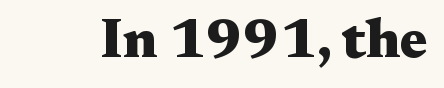
The image shows 55 px heavy, wide serif type, upright; set normal letter spacing, not underlined; medium stroke contrast and a medium x-height.
